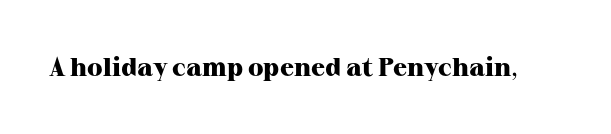
Only glyphs here, with clear space below each row. Rendered with straight, roman letterforms. The glyphs have the mass of a bold cut. Observe the ordinary spacing: letters are neighbours, not strangers.
